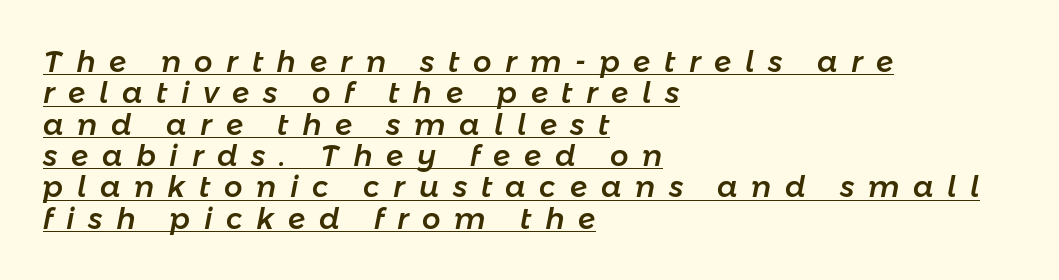
The image shows 29 px text type, italic (leaning right); set left-aligned, tight line spacing (1.08x), unusually wide letter spacing (+0.47 em), underlined; low stroke contrast and a medium x-height.
